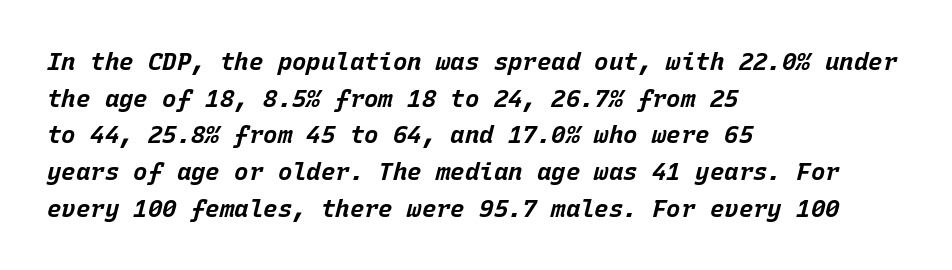
Q: Is the text bold? A: Yes.
Q: Is the text italic (slanted)? A: Yes, it leans right by about 15 degrees.
Q: Is the text underlined? A: No.
Q: How is the paragraph aligned? A: Left-aligned.
Q: Is the spacing between letters normal or unusually wide? A: Normal.
Q: Is the spacing between lines tight, normal or loose? A: Normal.
